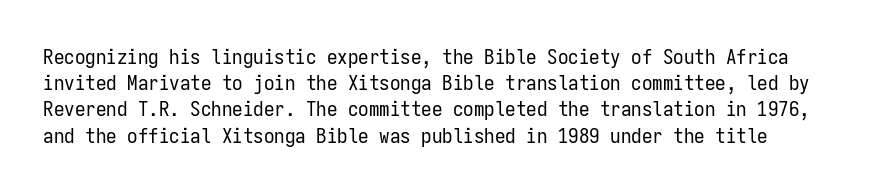
The image shows 21 px text type, upright; set normal line spacing (1.25x), normal letter spacing, not underlined.
